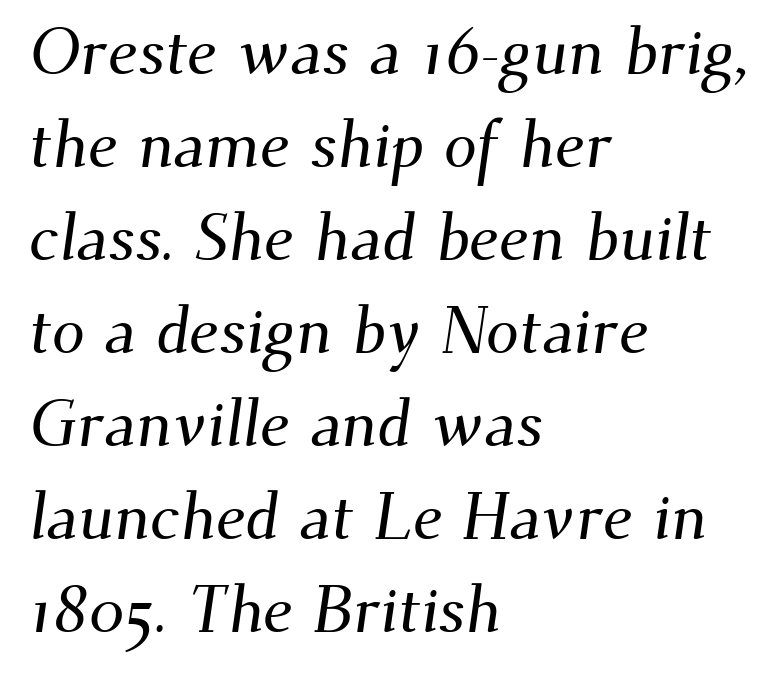
The space beneath each line is pristine and unruled. Horizontally, the lines are justified to the leading edge only. Observe the serifs anchoring each vertical stroke in this sample. Note the varied advance widths — an 'i' is clearly narrower than an 'm'. The line-height multiplier appears to be the usual default. Default kerning and tracking; the words read as compact shapes.
